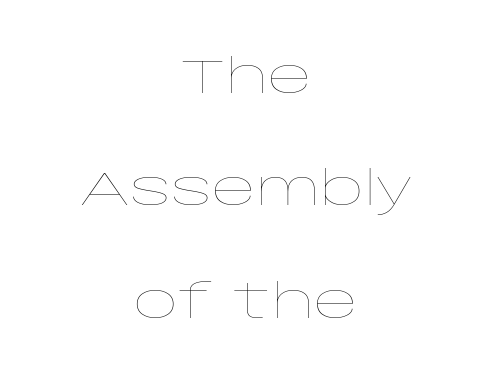
Q: Is the text bold? A: No.
Q: Is the text italic (slanted)? A: No, it is upright.
Q: Is the text underlined? A: No.
Q: How is the paragraph aligned? A: Centered.
Q: Is the spacing between letters normal or unusually wide? A: Normal.
Q: Is the spacing between lines tight, normal or loose? A: Loose.
Q: Width (condensed, normal, or wide)? A: Wide.
Q: Stroke contrast? A: Low.
Q: x-height? A: Large.
Q: Monospaced? A: No.
